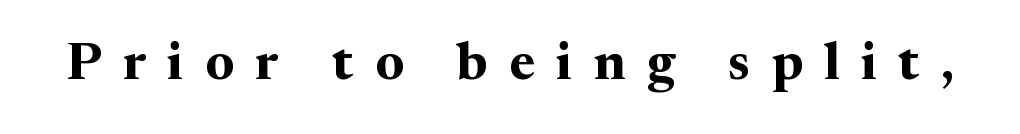
The image shows 53 px bold serif type, upright; set unusually wide letter spacing (+0.4 em), not underlined; medium stroke contrast and a medium x-height.
